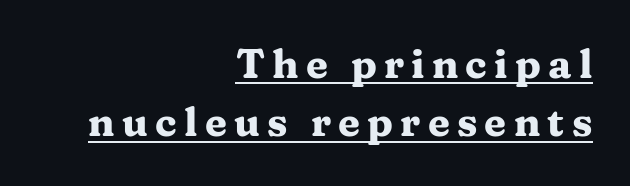
The words here are underlined. Line ends are locked; line starts wander. I'd call this a serif setting — the letters wear small feet. The font is running at its bold setting.
